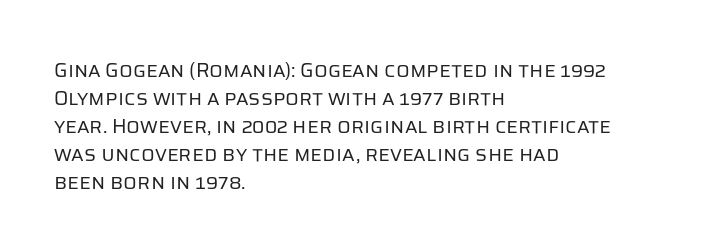
{"italic": "no", "bold": "no", "underline": "no", "align": "left", "line_spacing": "normal", "line_spacing_ratio": 1.4, "letter_spacing": "normal", "letter_spacing_em": 0.0, "glyph_px": 20}
